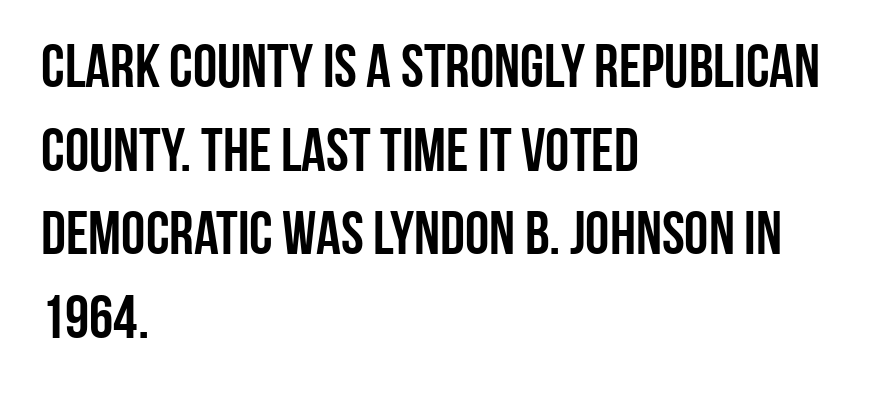
The letters sit at their default tracking, neither squeezed nor spread. Do the characters align in a grid? No, the font is proportional. Regular leading. The passage is arranged the way most books set body copy — flush left. Examine the stroke ends and you'll find no serifs.
